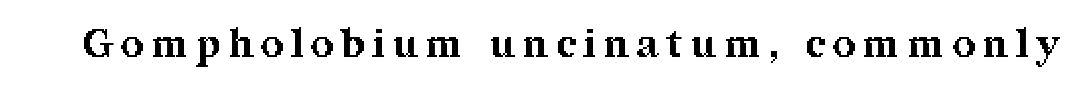
{"serif": "yes", "italic": "no", "bold": "yes", "weight": "bold", "width": "normal", "stroke_contrast": "medium", "x_height": "medium", "monospaced": "no", "underline": "no", "letter_spacing": "wide", "letter_spacing_em": 0.21, "glyph_px": 39}
